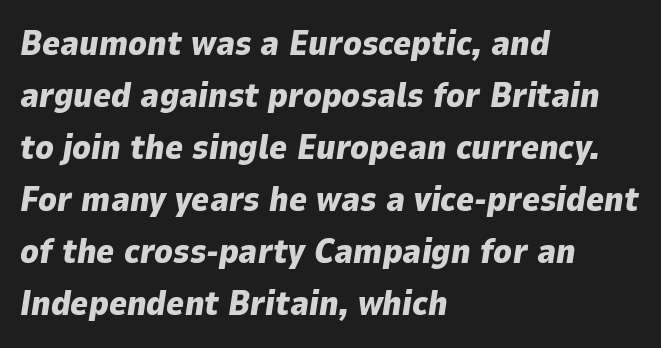
Q: Is the text bold? A: Yes.
Q: Is the text italic (slanted)? A: Yes, it leans right by about 9 degrees.
Q: Is the text underlined? A: No.
Q: How is the paragraph aligned? A: Left-aligned.
Q: Is the spacing between letters normal or unusually wide? A: Normal.
Q: Is the spacing between lines tight, normal or loose? A: Normal.
Q: Width (condensed, normal, or wide)? A: Normal.
Q: Stroke contrast? A: Low.
Q: x-height? A: Medium.
Q: Monospaced? A: No.
